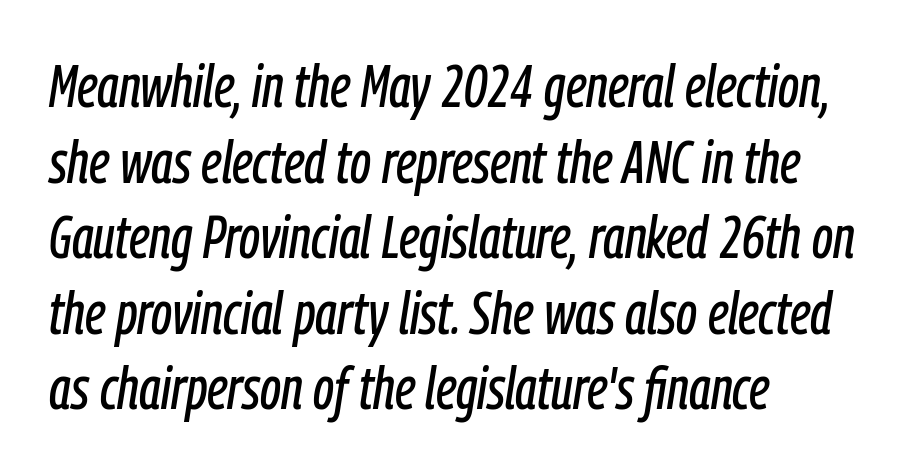
The image shows 59 px condensed type, italic (leaning right); set left-aligned, normal line spacing (1.28x), normal letter spacing, not underlined; low stroke contrast and a medium x-height.
